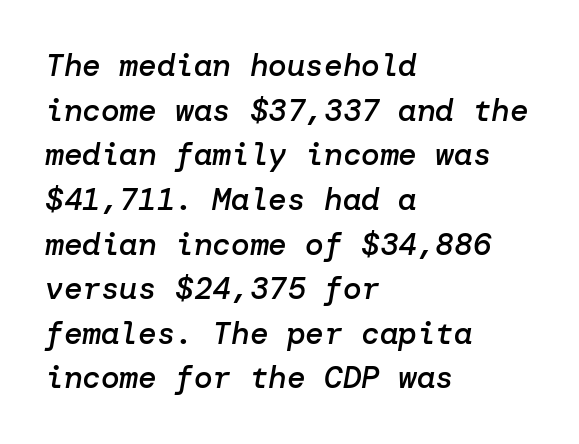
The image shows 31 px semibold type, italic (leaning right); set left-aligned, normal line spacing (1.44x), normal letter spacing, not underlined; low stroke contrast and a medium x-height.
